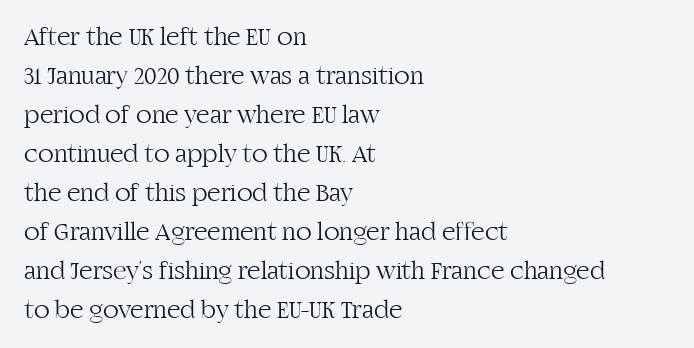
Q: Is the text bold? A: No.
Q: Is the text italic (slanted)? A: No, it is upright.
Q: Is the text underlined? A: No.
Q: How is the paragraph aligned? A: Left-aligned.
Q: Is the spacing between letters normal or unusually wide? A: Normal.
Q: Is the spacing between lines tight, normal or loose? A: Normal.
